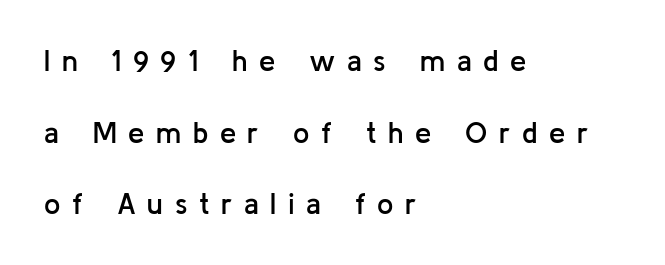
The image shows 29 px semibold sans-serif type, upright; set left-aligned, loose line spacing (2.47x), unusually wide letter spacing (+0.4 em), not underlined; low stroke contrast and a medium x-height.
